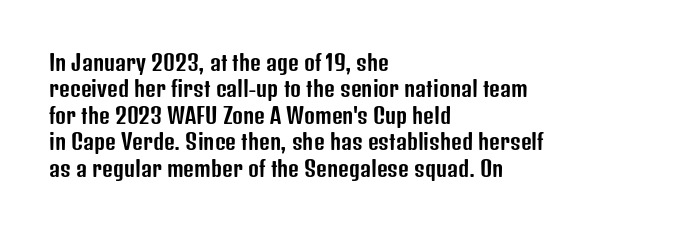
The image shows 21 px text type, upright; set left-aligned, normal line spacing (1.26x), normal letter spacing, not underlined.
